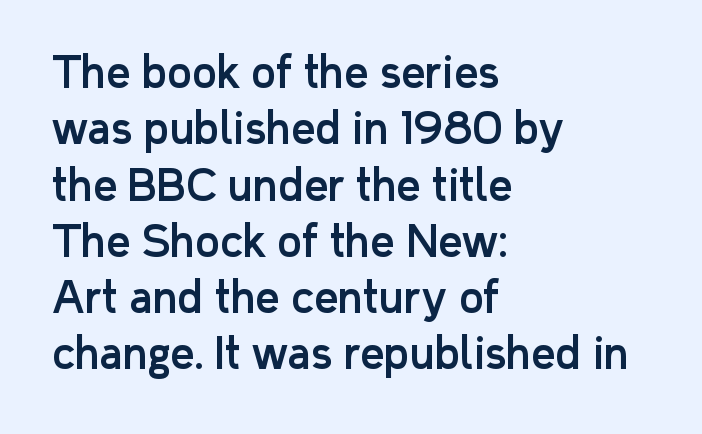
The image shows 42 px sans-serif type, upright; set left-aligned, normal line spacing (1.34x), normal letter spacing, not underlined; low stroke contrast and a medium x-height.
